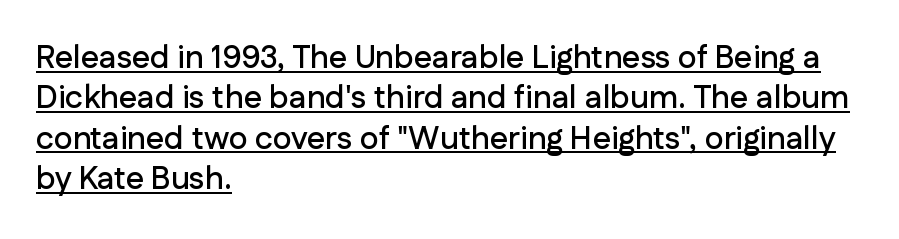
The image shows 32 px sans-serif type, upright; set left-aligned, normal line spacing (1.26x), normal letter spacing, underlined; low stroke contrast and a medium x-height.
